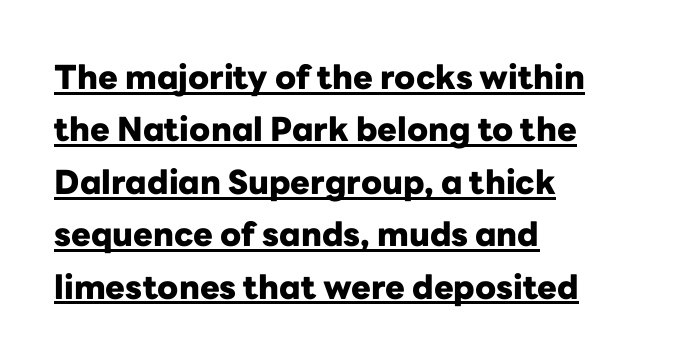
Q: Is the text bold? A: Yes.
Q: Is the text italic (slanted)? A: No, it is upright.
Q: Is the typeface a serif or a sans-serif typeface? A: Sans-serif.
Q: Is the text underlined? A: Yes.
Q: How is the paragraph aligned? A: Left-aligned.
Q: Is the spacing between letters normal or unusually wide? A: Normal.
Q: Is the spacing between lines tight, normal or loose? A: Normal.
Q: Width (condensed, normal, or wide)? A: Normal.
Q: Stroke contrast? A: Low.
Q: x-height? A: Medium.
Q: Monospaced? A: No.
